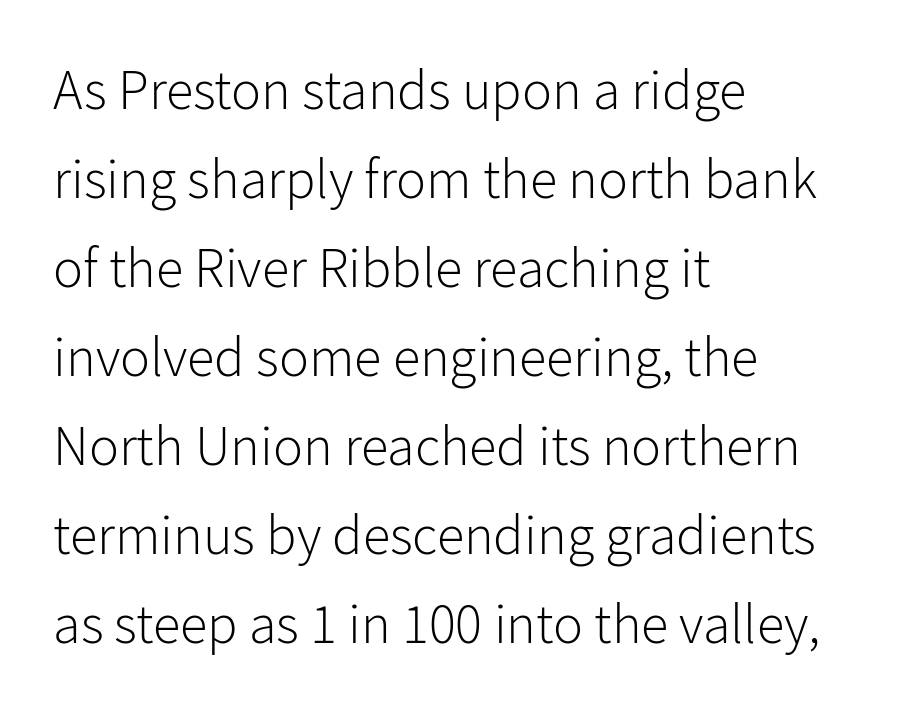
The image shows 56 px light sans-serif type, upright; set left-aligned, normal line spacing (1.59x), normal letter spacing, not underlined; low stroke contrast and a medium x-height.
